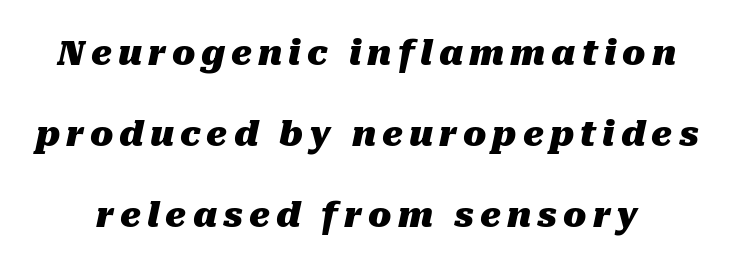
{"italic": "yes", "lean": "right", "slant_degrees": 10, "bold": "yes", "weight": "heavy", "width": "normal", "stroke_contrast": "medium", "x_height": "medium", "monospaced": "no", "underline": "no", "line_spacing": "loose", "line_spacing_ratio": 2.38, "glyph_px": 34}
